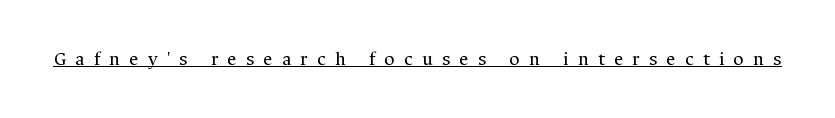
{"italic": "no", "bold": "no", "underline": "yes", "letter_spacing": "wide", "letter_spacing_em": 0.46, "glyph_px": 20}
